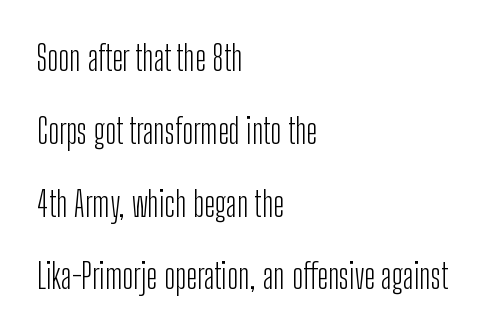
The foot of each line stays bare and open. You can tell from the bare stems that sans-serif type was used. Heaviness? Minimal to ordinary, like unemphasized prose. This sample uses plain, unmodified letter spacing. All the whitespace from short lines collects on the right.
